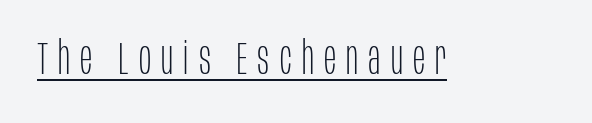
The letters stand upright; this is a roman face. Compared with typical body copy, the letter spacing here is much looser. The font family rendered here belongs to the sans-serif group. The strokes carry an ordinary text weight at most.
